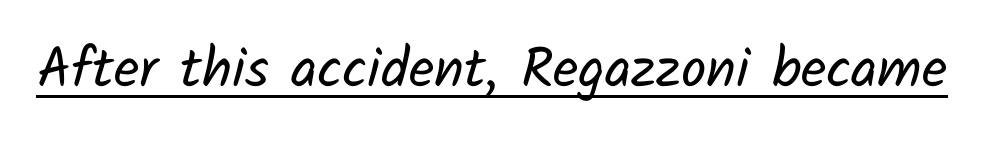
{"serif": "no", "bold": "no", "weight": "regular", "width": "normal", "stroke_contrast": "low", "x_height": "medium", "monospaced": "no", "underline": "yes", "letter_spacing": "normal", "letter_spacing_em": 0.0, "glyph_px": 56}
